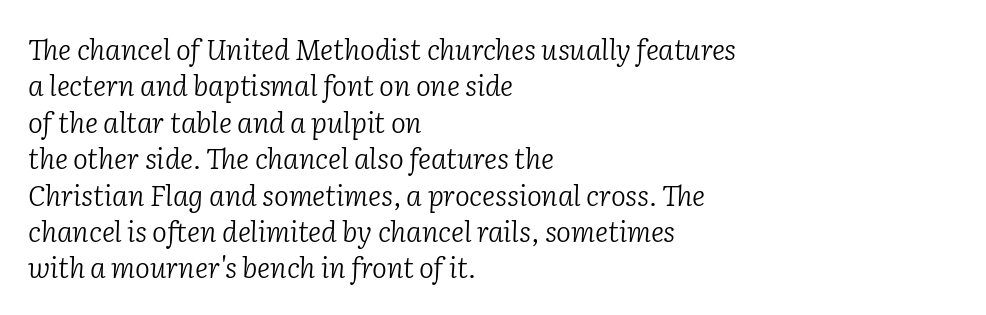
{"serif": "yes", "italic": "yes", "lean": "right", "slant_degrees": 2, "bold": "no", "weight": "light", "width": "normal", "stroke_contrast": "low", "x_height": "medium", "monospaced": "no", "underline": "no", "align": "left", "line_spacing": "normal", "line_spacing_ratio": 1.3, "letter_spacing": "normal", "letter_spacing_em": 0.0, "glyph_px": 28}
